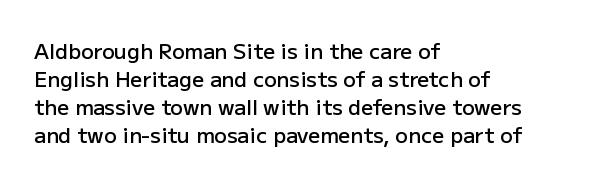
This is moderately heavy type, rendered in semibold. The baseline area is clear. The horizontal fit of the characters is conventional and even. Layout note: lines flush left.
